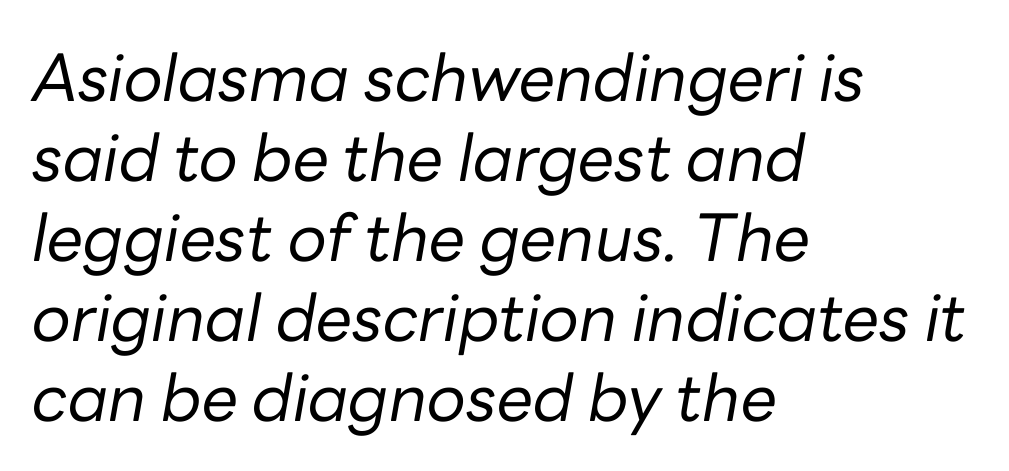
{"italic": "yes", "lean": "right", "slant_degrees": 10, "bold": "no", "weight": "regular", "width": "normal", "stroke_contrast": "low", "x_height": "medium", "monospaced": "no", "underline": "no", "align": "left", "line_spacing_ratio": 1.23, "letter_spacing": "normal", "letter_spacing_em": 0.0, "glyph_px": 65}
